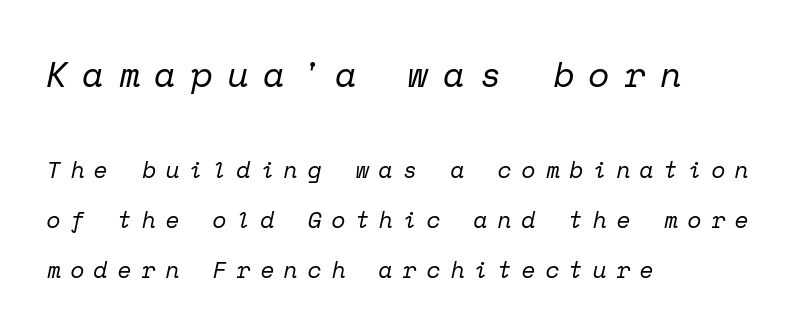
Q: Is the text bold? A: No.
Q: Is the text italic (slanted)? A: Yes, it leans right by about 12 degrees.
Q: Is the typeface a serif or a sans-serif typeface? A: Serif.
Q: Is the text underlined? A: No.
Q: How is the paragraph aligned? A: Left-aligned.
Q: Is the spacing between letters normal or unusually wide? A: Unusually wide.
Q: Is the spacing between lines tight, normal or loose? A: Loose.
Q: Which block of text is set in a larger size, the first (top) or the second (bottom)? A: The first (top) one.
Q: Width (condensed, normal, or wide)? A: Normal.
Q: Stroke contrast? A: Low.
Q: x-height? A: Medium.
Q: Monospaced? A: Yes.
